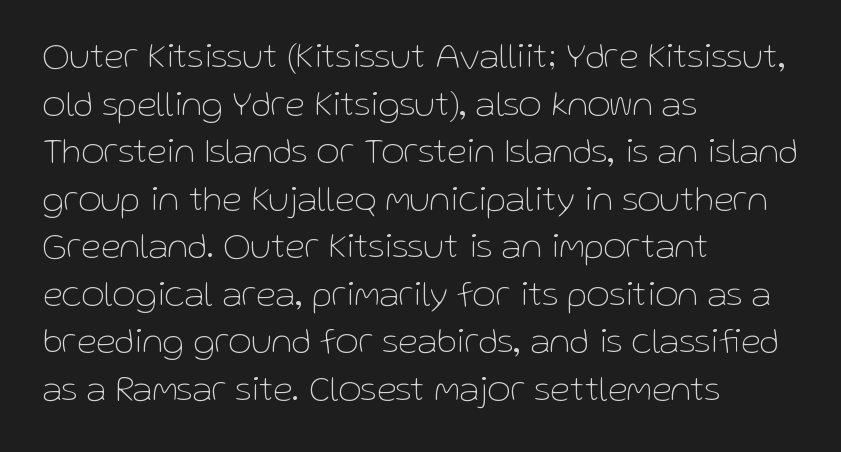
Caption: multi-line text, flush left, ragged right. The block of text has a typical density, with ordinary space between rows. Type style note: lacks serifs. You could not count columns in this text — the font is proportionally spaced. Honestly, the letter spacing is just normal — you wouldn't notice it.
